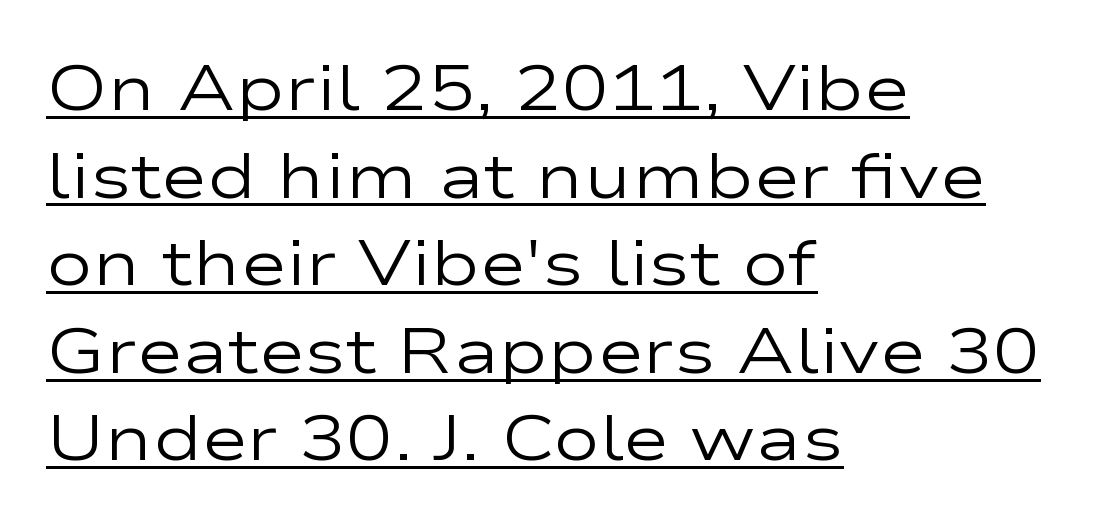
{"serif": "no", "italic": "no", "bold": "no", "weight": "regular", "width": "wide", "stroke_contrast": "low", "x_height": "medium", "monospaced": "no", "underline": "yes", "align": "left", "line_spacing": "normal", "line_spacing_ratio": 1.39, "letter_spacing": "normal", "letter_spacing_em": 0.0, "glyph_px": 63}
